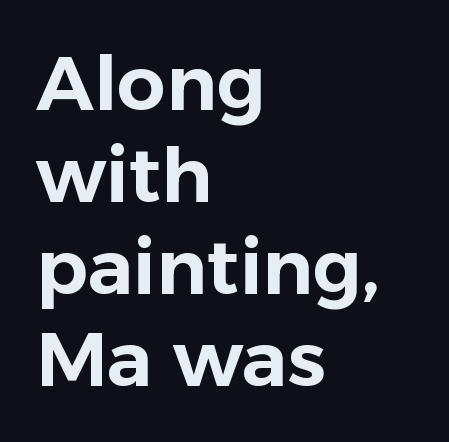
The image shows 76 px sans-serif type, upright; set left-aligned, line spacing 1.21x, normal letter spacing, not underlined; low stroke contrast and a medium x-height.
